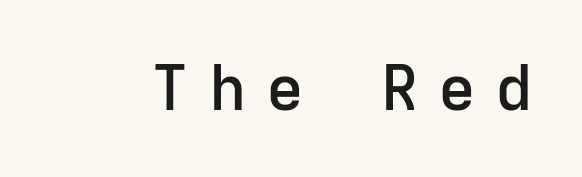
Here the designer chose a console-style face with uniform glyph widths. The type sits square on the baseline with zero lean. Clear beneath every line of the passage. Are there feet on the stems? There aren't — it's a sans.
